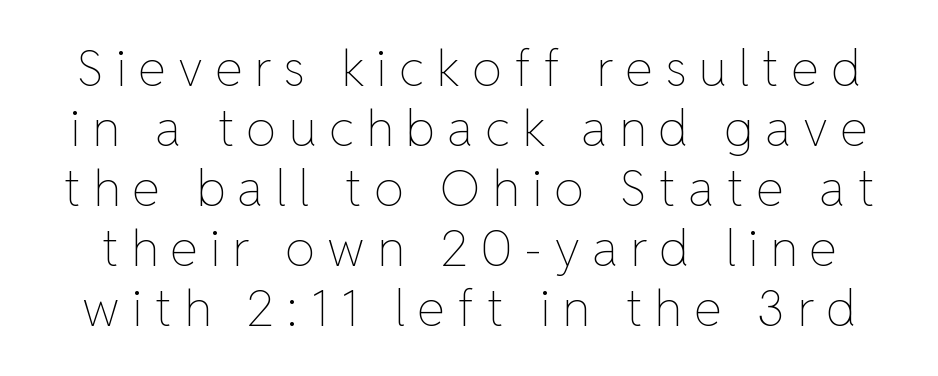
This is roman type, the default non-slanted kind. No extra ink here — the face is not bold. The area under the type is left untouched. The passage shown is typed in a proportional face where columns would drift.
